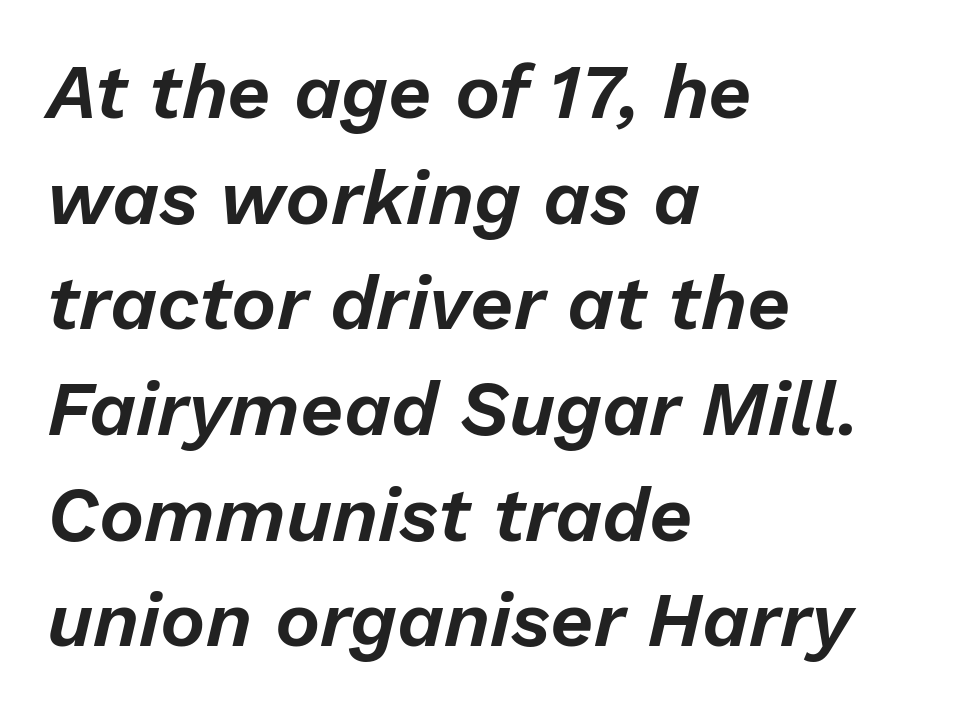
Q: Is the text italic (slanted)? A: Yes, it leans right by about 13 degrees.
Q: Is the text underlined? A: No.
Q: How is the paragraph aligned? A: Left-aligned.
Q: Is the spacing between letters normal or unusually wide? A: Normal.
Q: Is the spacing between lines tight, normal or loose? A: Normal.
Q: Width (condensed, normal, or wide)? A: Normal.
Q: Stroke contrast? A: Low.
Q: x-height? A: Medium.
Q: Monospaced? A: No.
